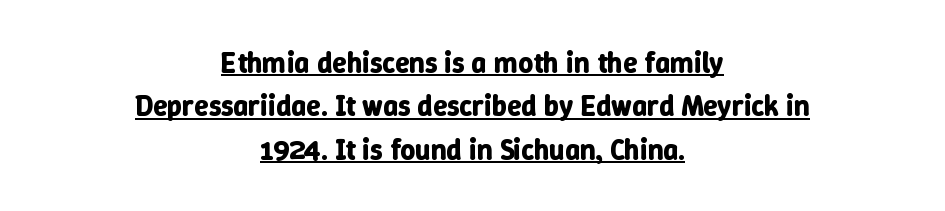
{"italic": "no", "bold": "yes", "weight": "bold", "width": "normal", "stroke_contrast": "low", "x_height": "medium", "monospaced": "no", "underline": "yes", "align": "center", "line_spacing": "normal", "line_spacing_ratio": 1.5, "letter_spacing": "normal", "letter_spacing_em": 0.0, "glyph_px": 29}
